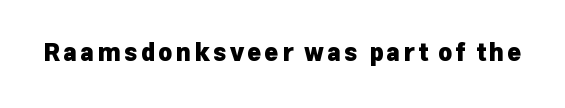
{"italic": "no", "bold": "yes", "underline": "no", "glyph_px": 24}
